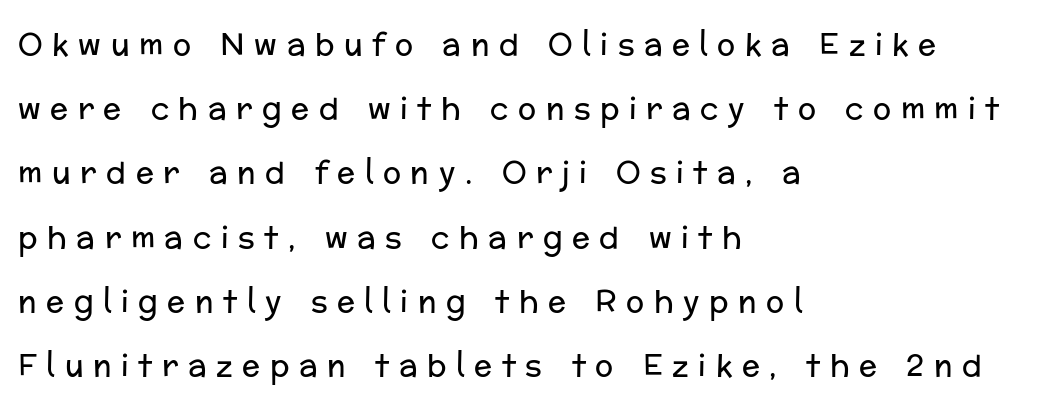
The baseline area is clear. When letters stand straight like this, we call the style roman or upright. Nothing sits at the stroke ends, so this counts as sans-serif. Is there much room between lines? Yes — plenty of vertical air separates them. Varying glyph widths throughout — classic text-font behaviour.
